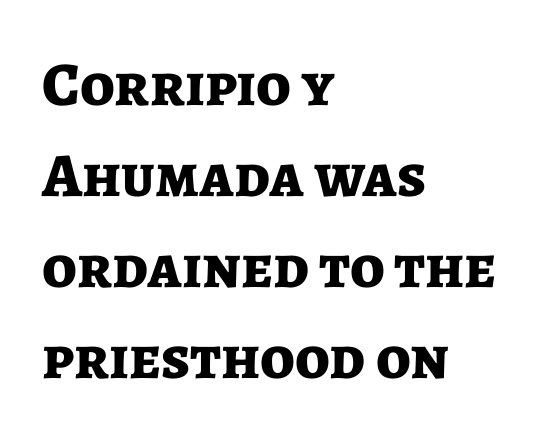
The image shows 62 px bold sans-serif type, upright; set left-aligned, normal line spacing (1.47x), normal letter spacing, not underlined; low stroke contrast and a medium x-height.
